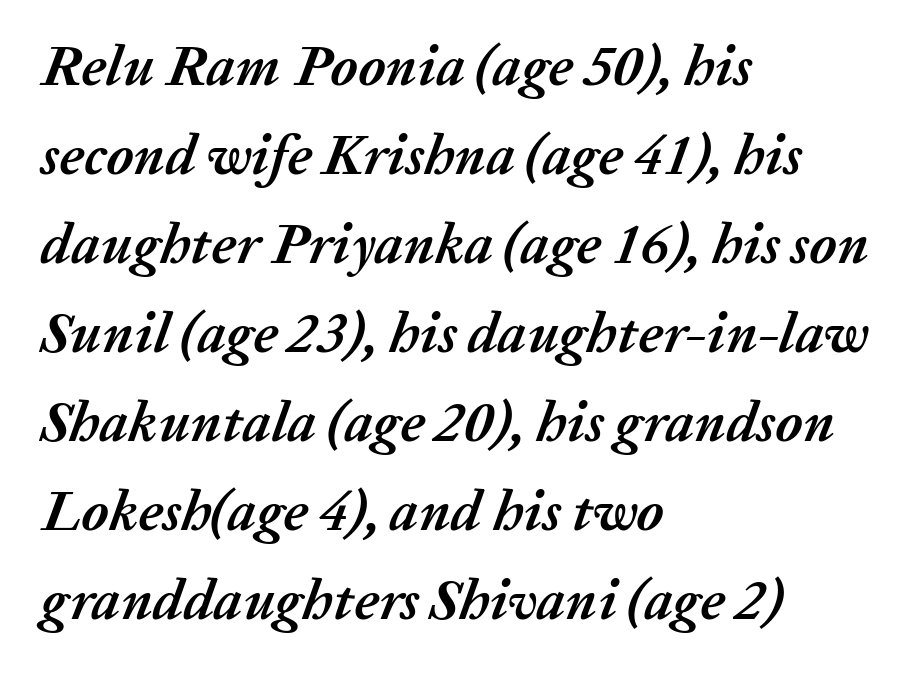
Q: Is the text bold? A: Yes.
Q: Is the text italic (slanted)? A: Yes, it leans right by about 20 degrees.
Q: Is the text underlined? A: No.
Q: How is the paragraph aligned? A: Left-aligned.
Q: Is the spacing between letters normal or unusually wide? A: Normal.
Q: Is the spacing between lines tight, normal or loose? A: Normal.
Q: Width (condensed, normal, or wide)? A: Normal.
Q: Stroke contrast? A: Medium.
Q: x-height? A: Medium.
Q: Monospaced? A: No.
